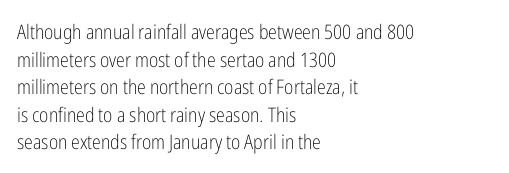
The image shows 20 px text type, upright; set left-aligned, normal line spacing (1.38x), normal letter spacing, not underlined.
